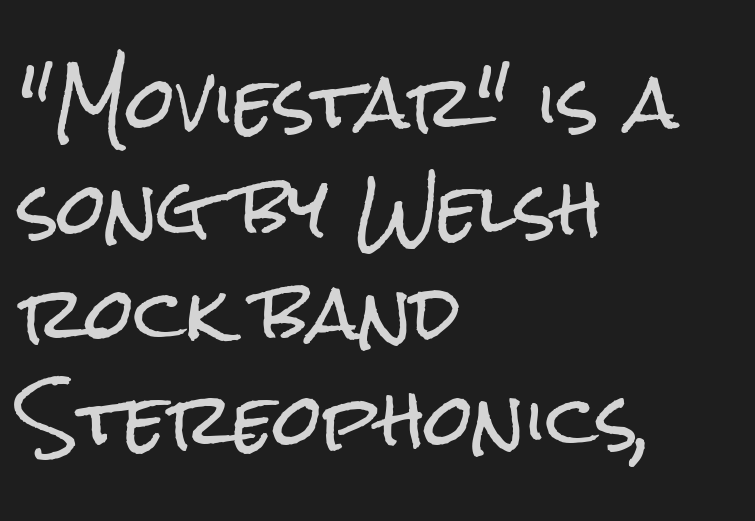
Line starts are locked; line ends wander. Each row of text sits above clean, open space. The line texture is even and compact thanks to regular tracking. Each new line begins a customary step beneath the previous one. This is sans-serif lettering, the kind often seen on screens and signage.
